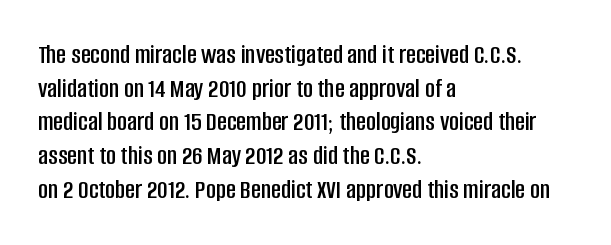
Q: Is the text italic (slanted)? A: No, it is upright.
Q: Is the text underlined? A: No.
Q: How is the paragraph aligned? A: Left-aligned.
Q: Is the spacing between letters normal or unusually wide? A: Normal.
Q: Is the spacing between lines tight, normal or loose? A: Normal.
